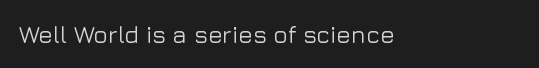
The image shows 24 px text type, upright; set normal letter spacing, not underlined.
